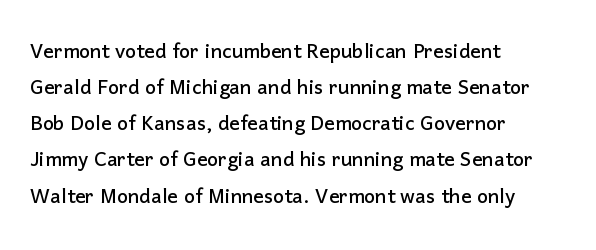
Q: Is the text italic (slanted)? A: No, it is upright.
Q: Is the text underlined? A: No.
Q: How is the paragraph aligned? A: Left-aligned.
Q: Is the spacing between letters normal or unusually wide? A: Normal.
Q: Is the spacing between lines tight, normal or loose? A: Normal.
